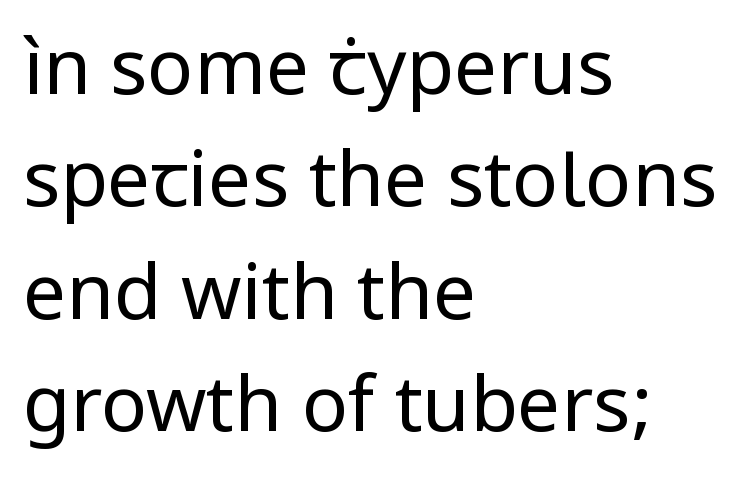
{"serif": "no", "italic": "no", "bold": "no", "weight": "regular", "width": "normal", "stroke_contrast": "low", "x_height": "medium", "monospaced": "no", "underline": "no", "align": "left", "line_spacing": "normal", "line_spacing_ratio": 1.46, "letter_spacing": "normal", "letter_spacing_em": 0.0, "glyph_px": 77}
